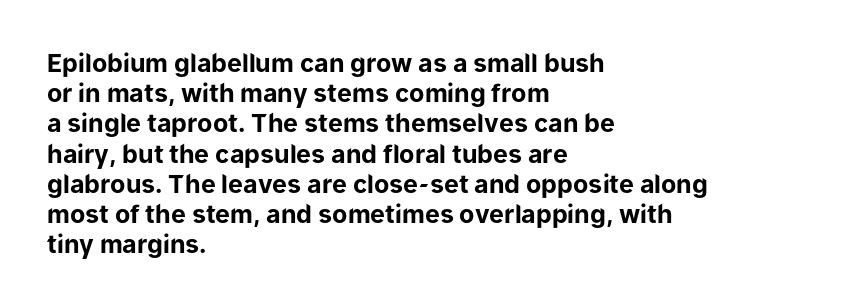
{"italic": "no", "bold": "yes", "underline": "no", "align": "left", "line_spacing_ratio": 1.21, "letter_spacing": "normal", "letter_spacing_em": 0.0, "glyph_px": 25}
